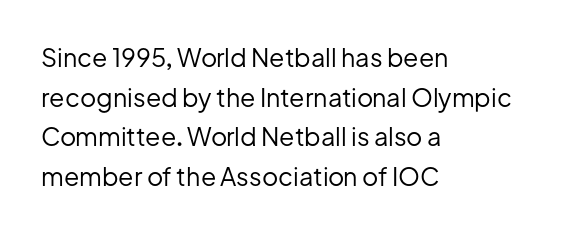
{"italic": "no", "bold": "no", "underline": "no", "align": "left", "line_spacing": "normal", "line_spacing_ratio": 1.59, "letter_spacing": "normal", "letter_spacing_em": 0.0, "glyph_px": 25}
